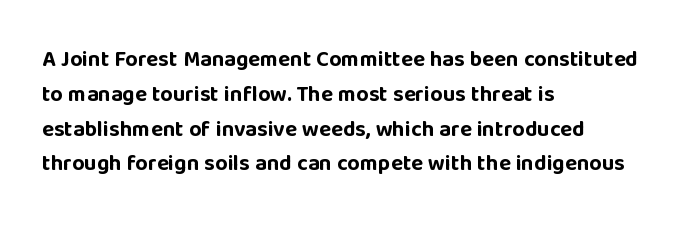
{"italic": "no", "bold": "yes", "underline": "no", "align": "left", "line_spacing": "normal", "line_spacing_ratio": 1.58, "letter_spacing": "normal", "letter_spacing_em": 0.0, "glyph_px": 22}
